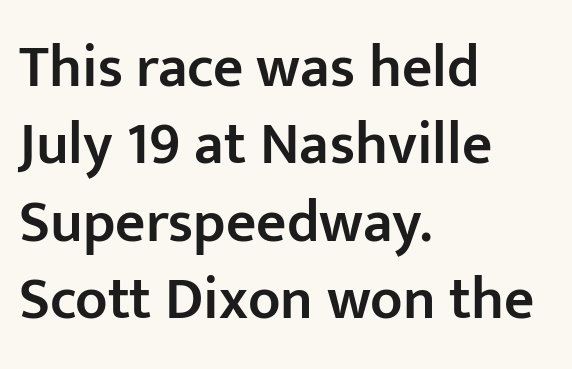
Q: Is the text bold? A: Semi-bold.
Q: Is the text italic (slanted)? A: No, it is upright.
Q: Is the typeface a serif or a sans-serif typeface? A: Sans-serif.
Q: Is the text underlined? A: No.
Q: How is the paragraph aligned? A: Left-aligned.
Q: Is the spacing between letters normal or unusually wide? A: Normal.
Q: Is the spacing between lines tight, normal or loose? A: Normal.
Q: Width (condensed, normal, or wide)? A: Normal.
Q: Stroke contrast? A: Low.
Q: x-height? A: Medium.
Q: Monospaced? A: No.
